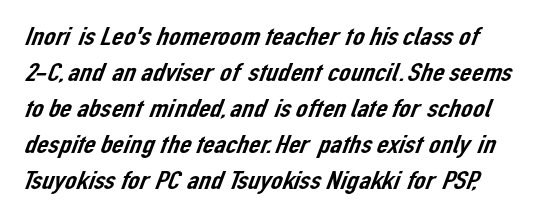
Underlining? Definitely not there. Letter spacing: default. The rendering uses a moderate line-height, typical for paragraphs.
